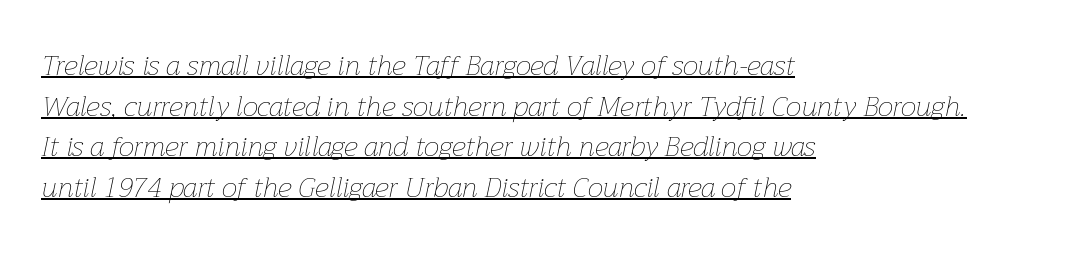
Q: Is the text bold? A: No.
Q: Is the text italic (slanted)? A: Yes, it leans right by about 12 degrees.
Q: Is the text underlined? A: Yes.
Q: How is the paragraph aligned? A: Left-aligned.
Q: Is the spacing between letters normal or unusually wide? A: Normal.
Q: Is the spacing between lines tight, normal or loose? A: Normal.
Q: Width (condensed, normal, or wide)? A: Normal.
Q: Stroke contrast? A: Low.
Q: x-height? A: Medium.
Q: Monospaced? A: No.
